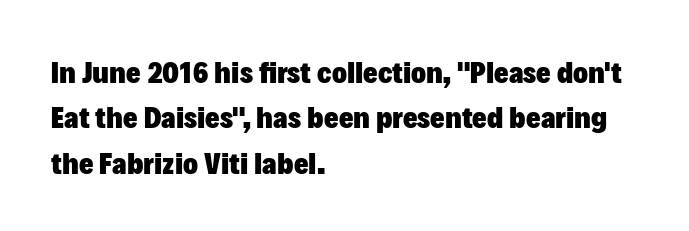
Q: Is the text bold? A: Yes.
Q: Is the text italic (slanted)? A: No, it is upright.
Q: Is the typeface a serif or a sans-serif typeface? A: Sans-serif.
Q: Is the text underlined? A: No.
Q: How is the paragraph aligned? A: Left-aligned.
Q: Is the spacing between letters normal or unusually wide? A: Normal.
Q: Is the spacing between lines tight, normal or loose? A: Normal.
Q: Width (condensed, normal, or wide)? A: Normal.
Q: Stroke contrast? A: Low.
Q: x-height? A: Medium.
Q: Monospaced? A: No.
